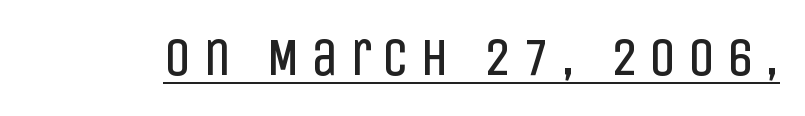
Q: Is the text bold? A: No.
Q: Is the text italic (slanted)? A: No, it is upright.
Q: Is the typeface a serif or a sans-serif typeface? A: Sans-serif.
Q: Is the text underlined? A: Yes.
Q: Is the spacing between letters normal or unusually wide? A: Unusually wide.
Q: Width (condensed, normal, or wide)? A: Condensed.
Q: Stroke contrast? A: Low.
Q: x-height? A: Large.
Q: Monospaced? A: No.
